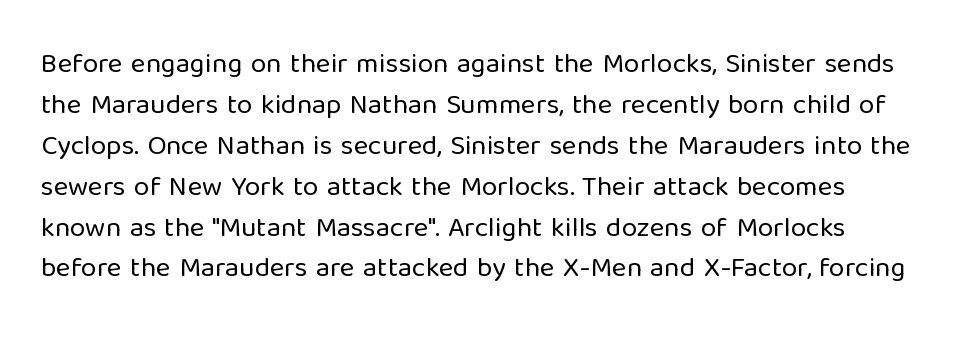
{"serif": "no", "italic": "no", "bold": "no", "weight": "regular", "width": "normal", "stroke_contrast": "low", "x_height": "medium", "monospaced": "no", "underline": "no", "line_spacing": "normal", "line_spacing_ratio": 1.46, "letter_spacing": "normal", "letter_spacing_em": 0.0, "glyph_px": 28}
